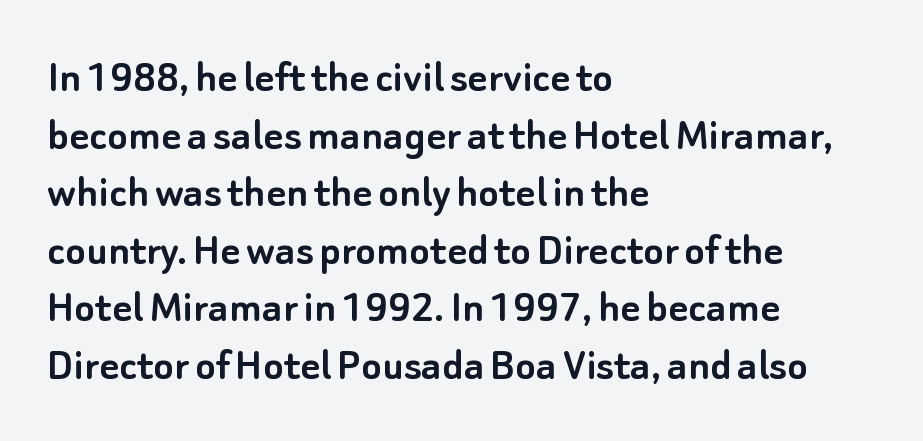
Note the varied advance widths — an 'i' is clearly narrower than an 'm'. Upright lettering throughout. Casual observation: everything's shoved over to the left. Short note: letters normally spaced.
